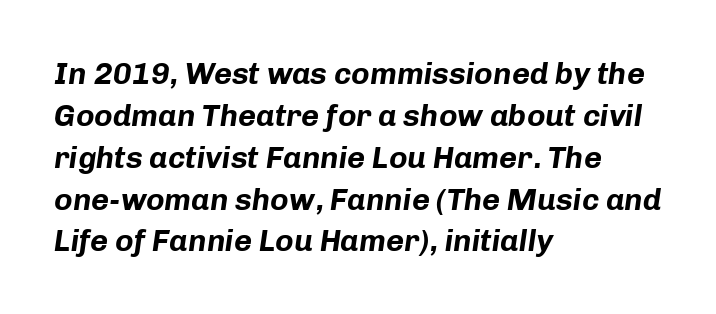
Unmarked baselines from the first word to the last. No extra tracking has been applied to these lines. Its strokes are broad and dark, the hallmark of bold type. This is oblique type, the kind used for emphasis or titles. Here the designer chose a conventional face with non-uniform glyph widths. This rendering uses left alignment, leaving the right contour irregular.
